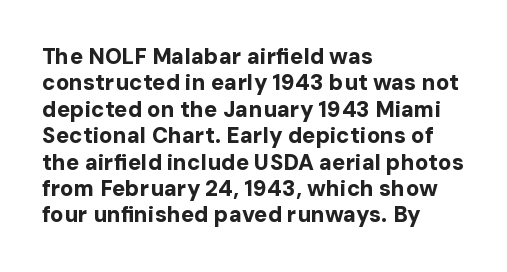
Q: Is the text bold? A: Yes.
Q: Is the text italic (slanted)? A: No, it is upright.
Q: Is the text underlined? A: No.
Q: How is the paragraph aligned? A: Left-aligned.
Q: Is the spacing between letters normal or unusually wide? A: Normal.
